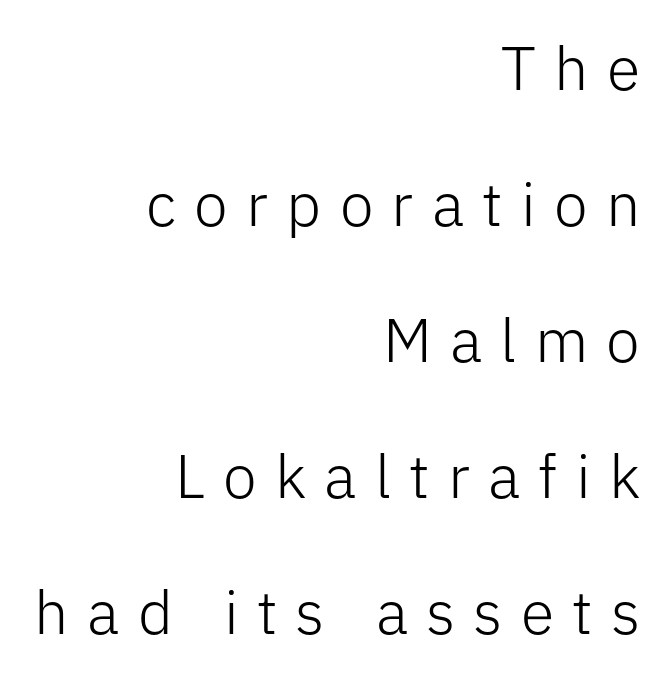
The image shows 61 px light sans-serif type, upright; set right-aligned, loose line spacing (2.23x), unusually wide letter spacing (+0.3 em), not underlined; low stroke contrast and a medium x-height.
